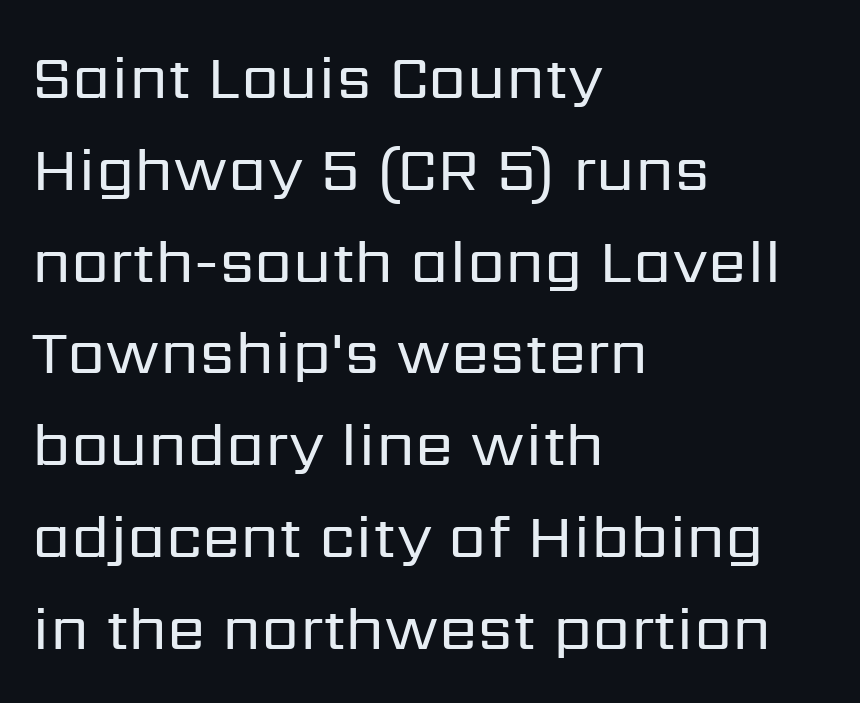
Q: Is the text bold? A: No.
Q: Is the text italic (slanted)? A: No, it is upright.
Q: Is the typeface a serif or a sans-serif typeface? A: Sans-serif.
Q: Is the text underlined? A: No.
Q: How is the paragraph aligned? A: Left-aligned.
Q: Is the spacing between letters normal or unusually wide? A: Normal.
Q: Is the spacing between lines tight, normal or loose? A: Normal.
Q: Width (condensed, normal, or wide)? A: Normal.
Q: Stroke contrast? A: Low.
Q: x-height? A: Medium.
Q: Monospaced? A: No.
